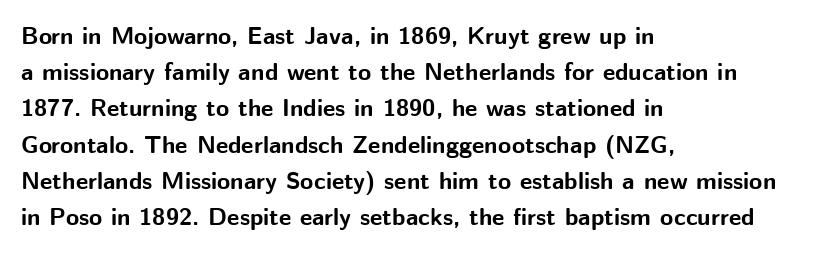
{"italic": "no", "bold": "yes", "underline": "no", "align": "left", "line_spacing": "normal", "line_spacing_ratio": 1.51, "letter_spacing": "normal", "letter_spacing_em": 0.0, "glyph_px": 24}
